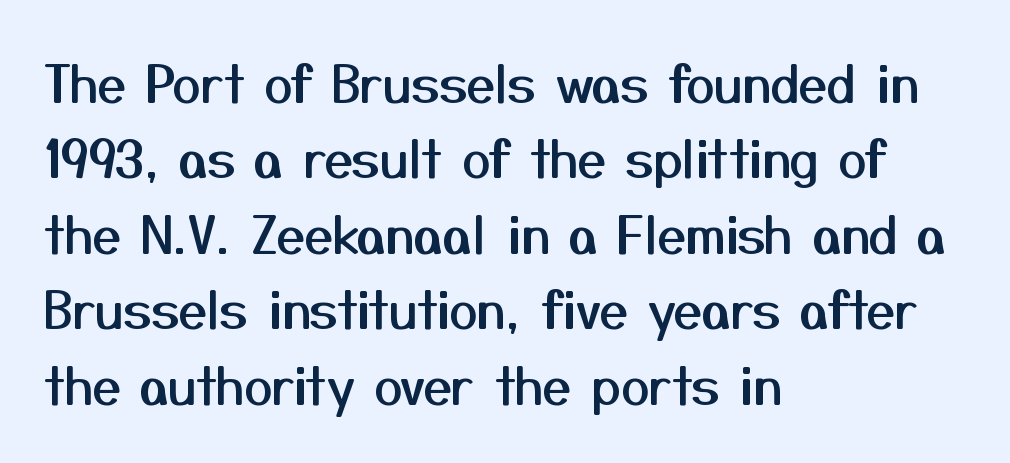
Nothing unusual about the tracking: characters are spaced as the font intends. Compared with typical paragraphs, the rows here are spaced about the same. A student would call this left alignment; a typographer would say flush left, rag right. Notice how the stems are strictly vertical — no italics here. Check where the strokes stop: nothing finishes them off — pure sans. Decoration check: the copy has no underline.
